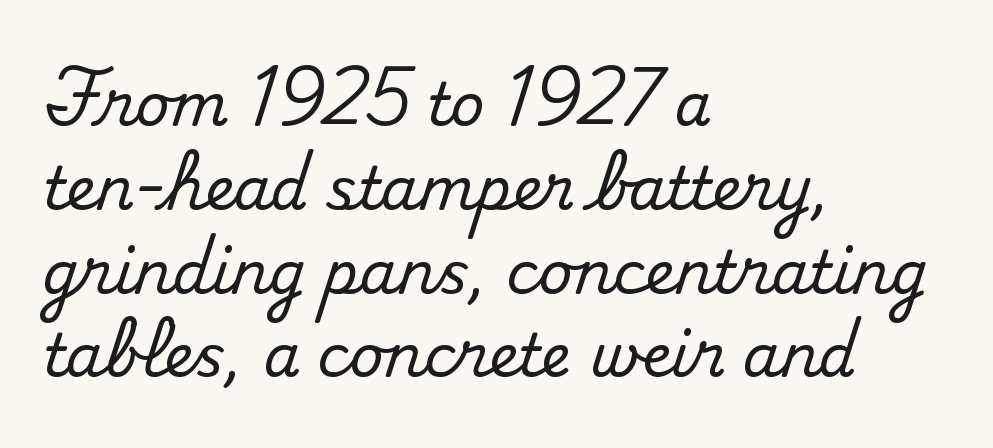
The image shows 59 px serif type; set left-aligned, normal line spacing (1.42x), normal letter spacing, not underlined; medium stroke contrast and a small x-height.
